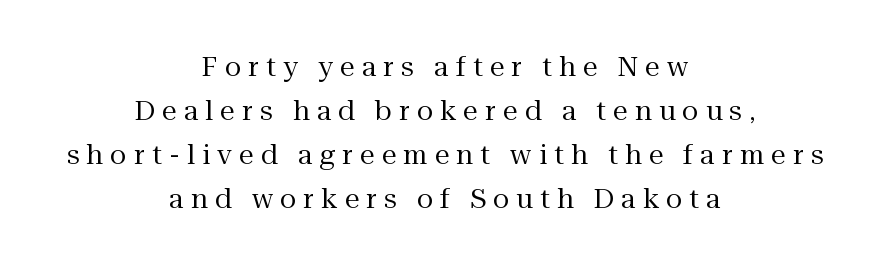
Q: Is the text bold? A: No.
Q: Is the text italic (slanted)? A: No, it is upright.
Q: Is the text underlined? A: No.
Q: How is the paragraph aligned? A: Centered.
Q: Is the spacing between letters normal or unusually wide? A: Unusually wide.
Q: Is the spacing between lines tight, normal or loose? A: Normal.
